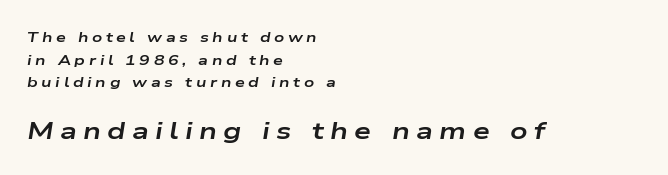
The image shows 24 px bold type, italic (leaning right); set left-aligned, normal line spacing (1.61x), unusually wide letter spacing (+0.26 em), not underlined; the second (bottom) block is 1.71x larger.
